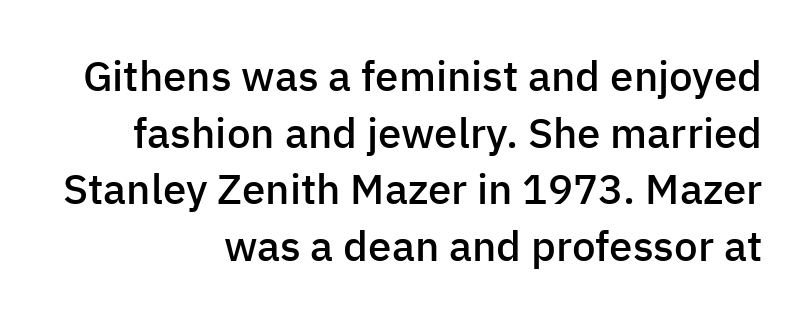
{"serif": "no", "italic": "no", "bold": "semi", "weight": "semibold", "width": "normal", "stroke_contrast": "low", "x_height": "medium", "monospaced": "no", "underline": "no", "align": "right", "line_spacing": "normal", "line_spacing_ratio": 1.35, "letter_spacing": "normal", "letter_spacing_em": 0.0, "glyph_px": 42}
